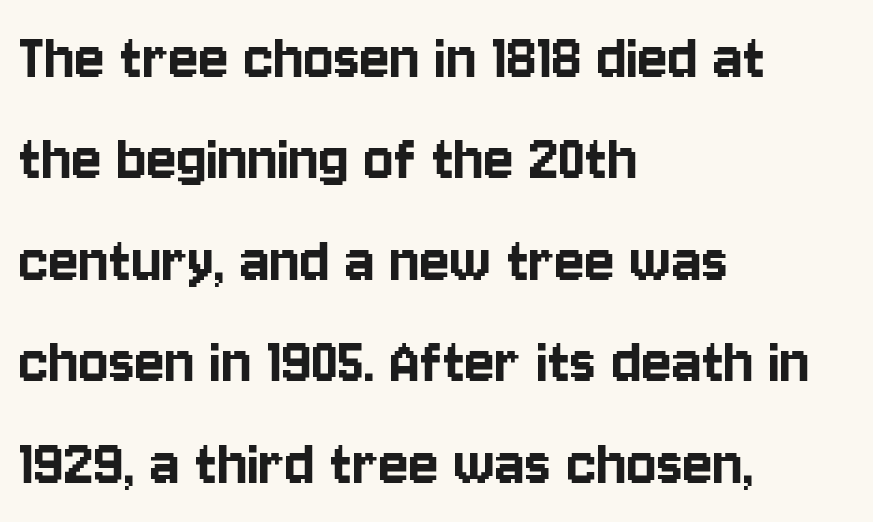
The image shows 70 px condensed sans-serif type, upright; set left-aligned, normal line spacing (1.45x), normal letter spacing, not underlined; low stroke contrast and a large x-height.
